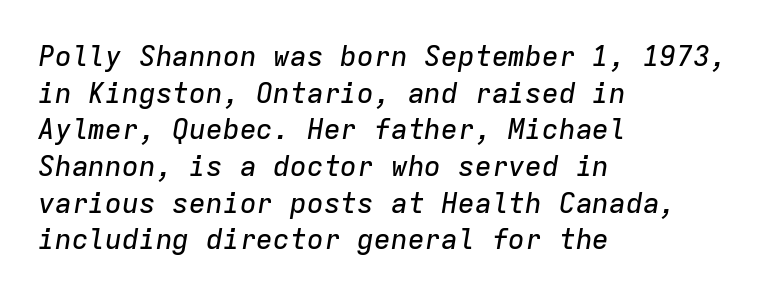
In terms of letterspacing, this is plain default setting. Emphasis-style slanted type is in use. The face used here is monospaced, like something from a code editor. Line spacing here is normal.
